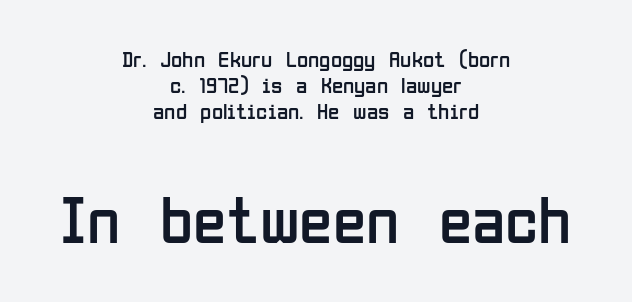
The image shows 68 px regular-weight, condensed sans-serif type, upright; set centered, tight line spacing (1.13x), normal letter spacing, not underlined; the second (bottom) block is 2.96x larger; low stroke contrast and a medium x-height.
